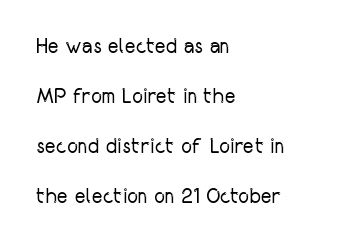
{"italic": "no", "bold": "no", "underline": "no", "align": "left", "line_spacing": "loose", "line_spacing_ratio": 2.38, "letter_spacing": "normal", "letter_spacing_em": 0.0, "glyph_px": 21}
